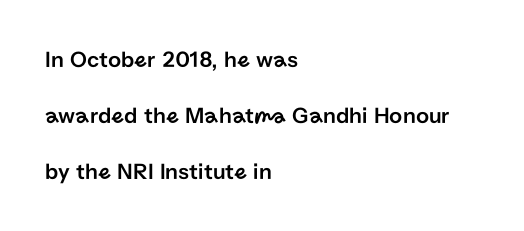
Type without underlining. Does extra space separate the letters? No, they use regular spacing. The typesetter chose a ragged-right arrangement here. Posture: vertical.
